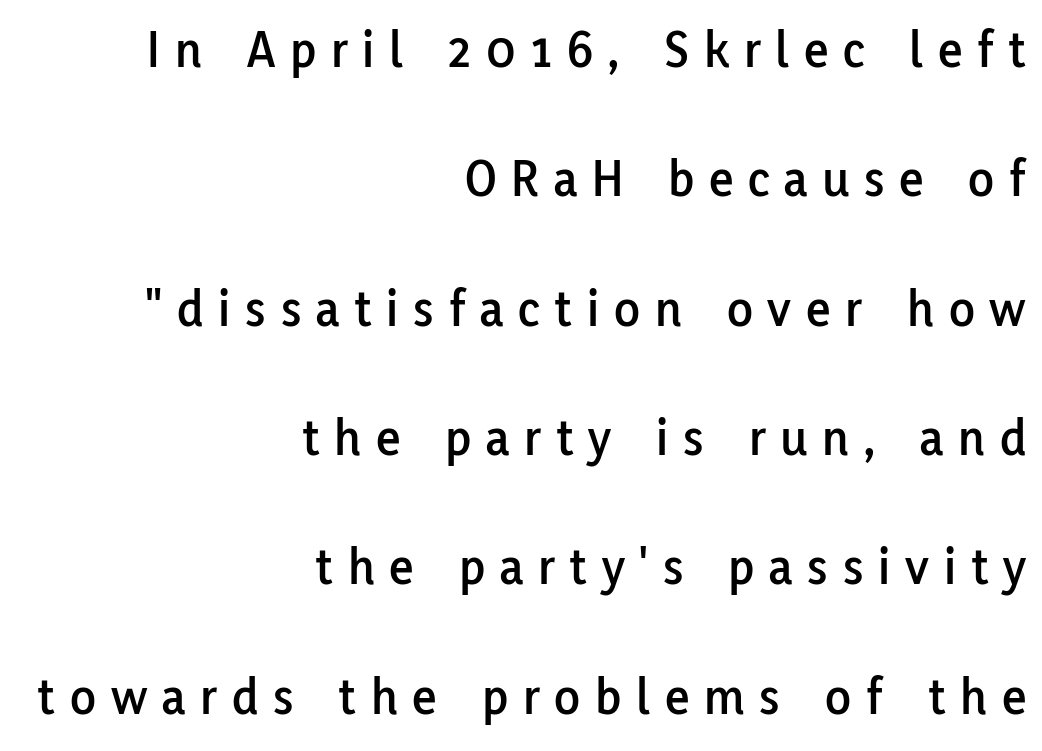
Is the block centered? No — it sits flush against the right margin. Proportional: the letters do not fall into vertical columns. Designer's note — italics off, roman on. Short note: letters widely spaced. Each letter's strokes conclude bluntly, with no projecting serifs. How would I describe the line gaps? Wide and relaxed.
